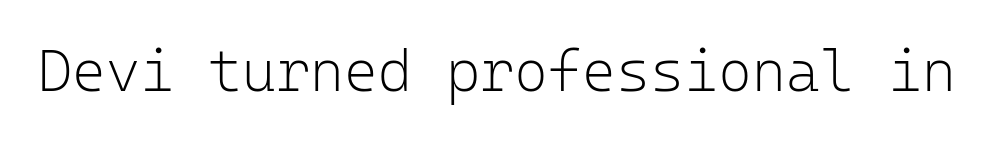
Nope, not italic — everything's standing straight. Here the designer chose a console-style face with uniform glyph widths. This is sans-serif lettering, the kind often seen on screens and signage. Beneath every word, the page is bare. How are the letters spaced? Ordinarily, with no added tracking. Nothing heavy about these letters — not bold at all.
